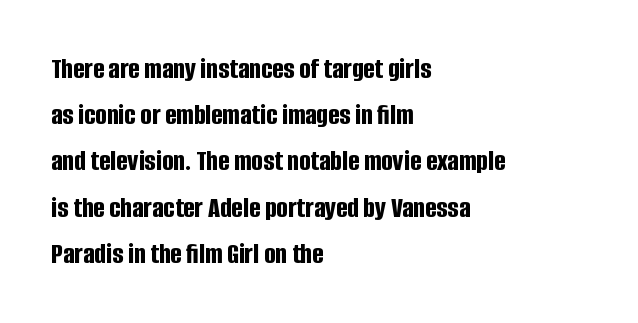
Q: Is the text bold? A: Yes.
Q: Is the text italic (slanted)? A: No, it is upright.
Q: Is the typeface a serif or a sans-serif typeface? A: Sans-serif.
Q: Is the text underlined? A: No.
Q: How is the paragraph aligned? A: Left-aligned.
Q: Is the spacing between letters normal or unusually wide? A: Normal.
Q: Is the spacing between lines tight, normal or loose? A: Normal.
Q: Width (condensed, normal, or wide)? A: Condensed.
Q: Stroke contrast? A: Low.
Q: x-height? A: Large.
Q: Monospaced? A: No.
